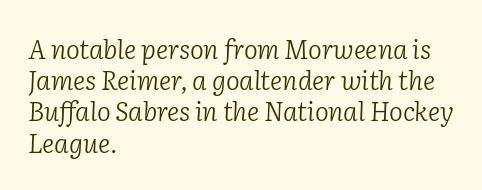
{"italic": "yes", "lean": "right", "slant_degrees": 2, "bold": "no", "underline": "no", "align": "left", "line_spacing_ratio": 1.2, "letter_spacing": "normal", "letter_spacing_em": 0.0, "glyph_px": 26}
